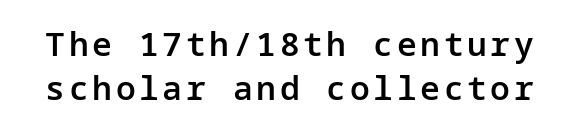
{"serif": "no", "italic": "no", "bold": "semi", "weight": "semibold", "width": "normal", "stroke_contrast": "low", "x_height": "medium", "underline": "no", "line_spacing": "normal", "line_spacing_ratio": 1.33, "glyph_px": 33}
